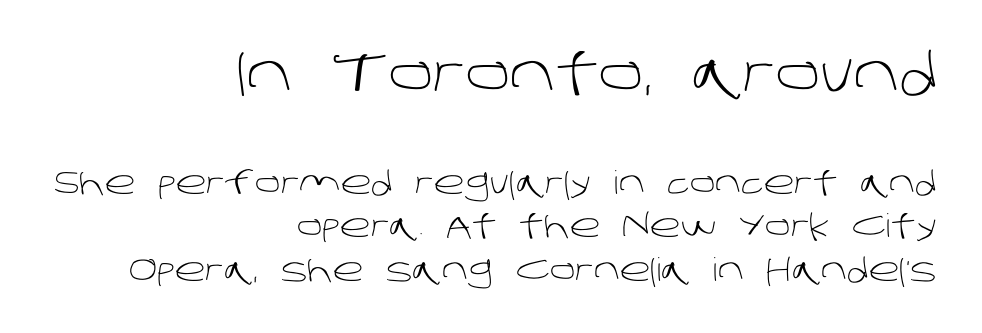
A quiet, ordinary-to-light weight characterises the typeface. Each letter keeps its own natural width here, so spacing adapts to shape. Letters rest on an invisible, unmarked baseline. The rag falls on the left side of this text block.
